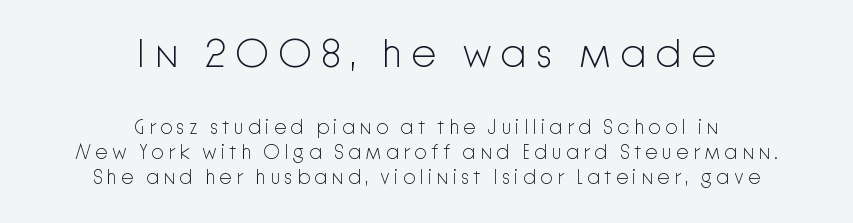
{"serif": "no", "italic": "no", "bold": "no", "weight": "light", "width": "normal", "stroke_contrast": "low", "x_height": "medium", "monospaced": "no", "underline": "no", "align": "center", "line_spacing": "normal", "line_spacing_ratio": 1.25, "letter_spacing": "wide", "letter_spacing_em": 0.2, "larger_block": "first", "size_ratio": 2.05, "glyph_px": 41}
